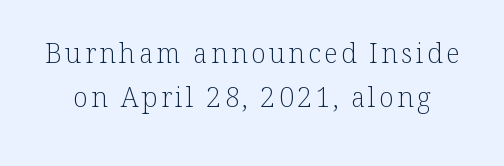
Q: Is the text bold? A: No.
Q: Is the text italic (slanted)? A: No, it is upright.
Q: Is the text underlined? A: No.
Q: Is the spacing between lines tight, normal or loose? A: Normal.
